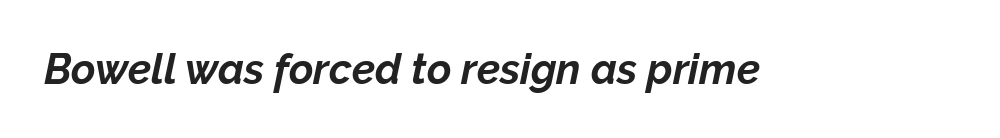
The image shows 42 px bold type, italic (leaning right); set normal letter spacing, not underlined; low stroke contrast and a medium x-height.
